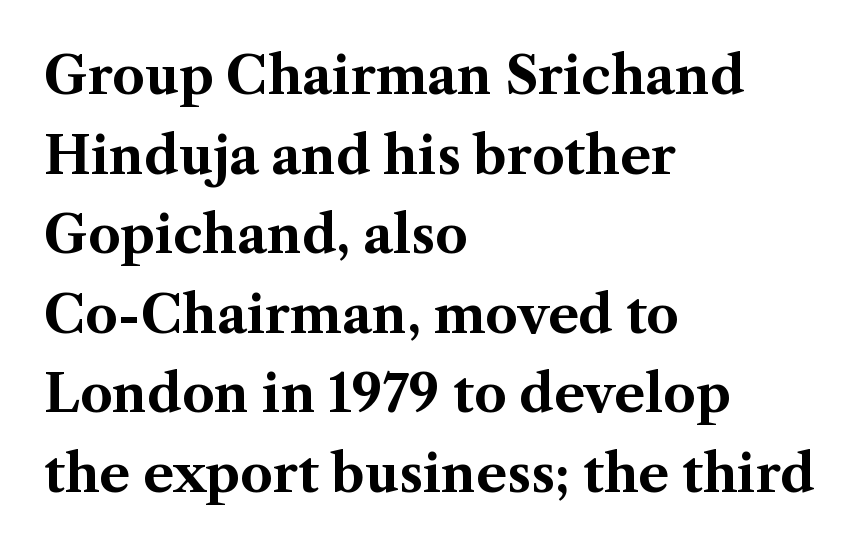
The image shows 51 px bold serif type, upright; set left-aligned, normal line spacing (1.56x), normal letter spacing, not underlined; medium stroke contrast and a medium x-height.
